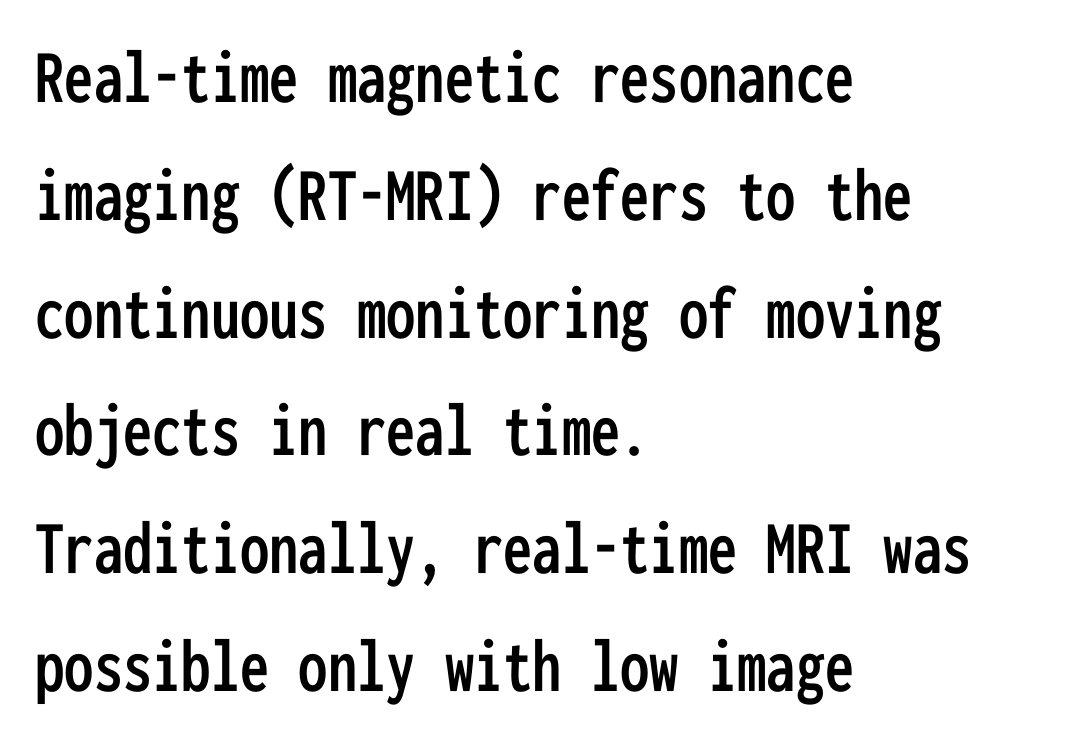
Q: Is the text italic (slanted)? A: No, it is upright.
Q: Is the typeface a serif or a sans-serif typeface? A: Sans-serif.
Q: Is the text underlined? A: No.
Q: How is the paragraph aligned? A: Left-aligned.
Q: Is the spacing between letters normal or unusually wide? A: Normal.
Q: Is the spacing between lines tight, normal or loose? A: Normal.
Q: Width (condensed, normal, or wide)? A: Condensed.
Q: Stroke contrast? A: Low.
Q: x-height? A: Medium.
Q: Monospaced? A: Yes.
